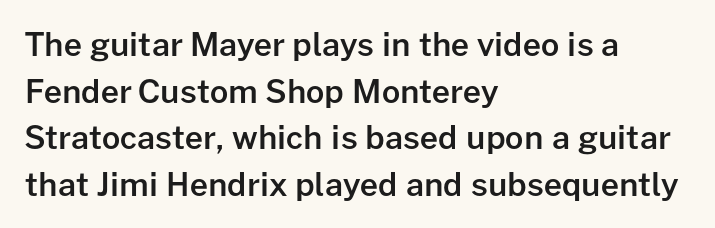
Q: Is the text bold? A: Semi-bold.
Q: Is the text italic (slanted)? A: No, it is upright.
Q: Is the typeface a serif or a sans-serif typeface? A: Sans-serif.
Q: Is the text underlined? A: No.
Q: How is the paragraph aligned? A: Left-aligned.
Q: Is the spacing between letters normal or unusually wide? A: Normal.
Q: Is the spacing between lines tight, normal or loose? A: Normal.
Q: Width (condensed, normal, or wide)? A: Normal.
Q: Stroke contrast? A: Low.
Q: x-height? A: Medium.
Q: Monospaced? A: No.
